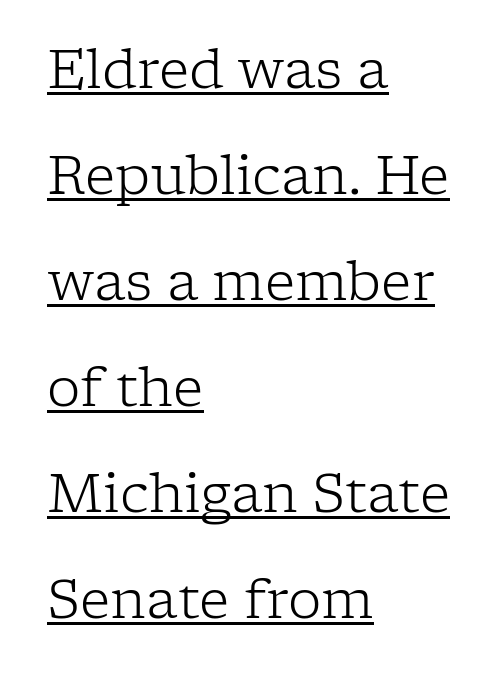
The image shows 53 px light serif type, upright; set left-aligned, loose line spacing (2.0x), normal letter spacing, underlined; low stroke contrast and a medium x-height.
